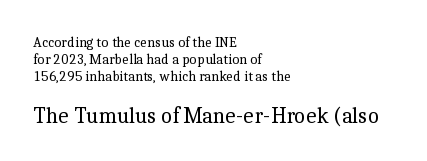
The image shows 22 px text type, upright; set left-aligned, line spacing 1.22x, normal letter spacing, not underlined; the second (bottom) block is 1.57x larger.
